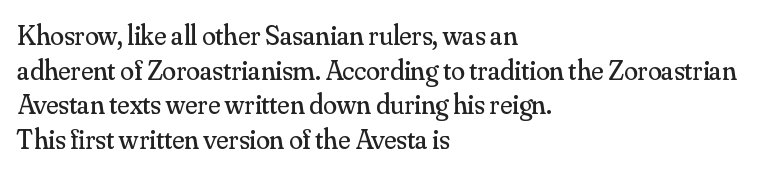
Q: Is the text bold? A: No.
Q: Is the text italic (slanted)? A: No, it is upright.
Q: Is the typeface a serif or a sans-serif typeface? A: Serif.
Q: Is the text underlined? A: No.
Q: How is the paragraph aligned? A: Left-aligned.
Q: Is the spacing between letters normal or unusually wide? A: Normal.
Q: Width (condensed, normal, or wide)? A: Normal.
Q: Stroke contrast? A: Medium.
Q: x-height? A: Small.
Q: Monospaced? A: No.
